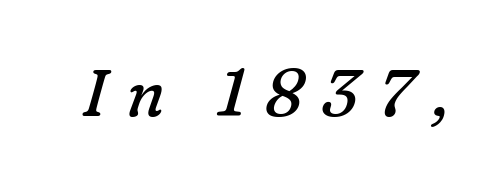
{"serif": "yes", "italic": "yes", "lean": "right", "slant_degrees": 16, "bold": "no", "weight": "regular", "width": "normal", "stroke_contrast": "low", "x_height": "medium", "monospaced": "no", "underline": "no", "letter_spacing": "wide", "letter_spacing_em": 0.29, "glyph_px": 66}
